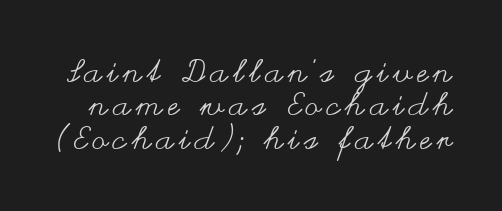
Q: Is the text bold? A: No.
Q: Is the text italic (slanted)? A: Yes.
Q: Is the text underlined? A: No.
Q: Is the spacing between lines tight, normal or loose? A: Tight.
Q: Width (condensed, normal, or wide)? A: Wide.
Q: Stroke contrast? A: Medium.
Q: x-height? A: Small.
Q: Monospaced? A: No.
